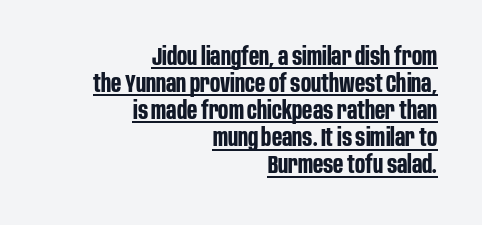
The image shows 24 px bold type, upright; set right-aligned, tight line spacing (1.13x), normal letter spacing, underlined.
